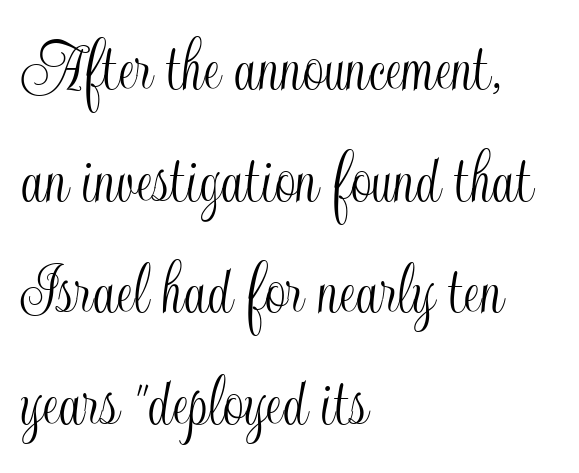
The image shows 75 px condensed type; set left-aligned, normal line spacing (1.49x), normal letter spacing, not underlined; a small x-height.
